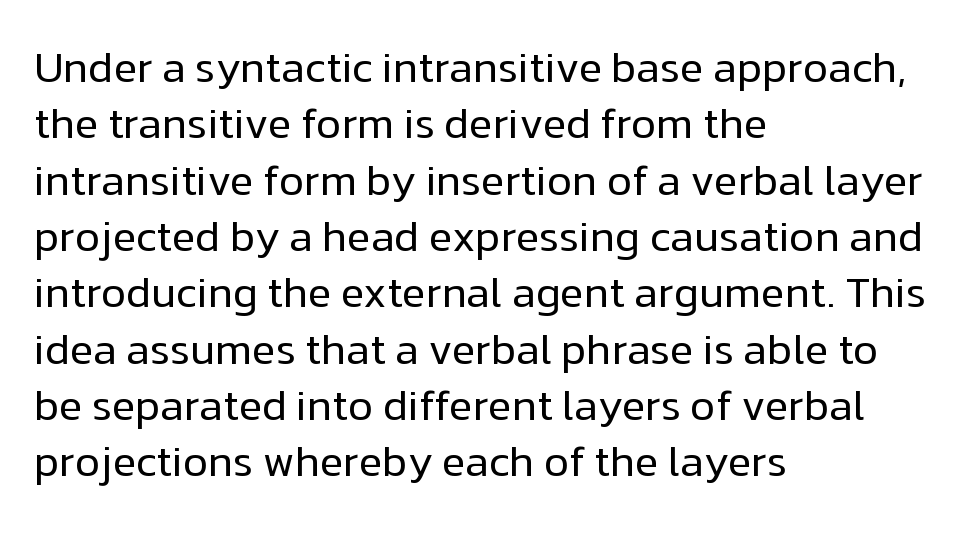
Q: Is the text bold? A: No.
Q: Is the text italic (slanted)? A: No, it is upright.
Q: Is the typeface a serif or a sans-serif typeface? A: Sans-serif.
Q: Is the text underlined? A: No.
Q: How is the paragraph aligned? A: Left-aligned.
Q: Is the spacing between letters normal or unusually wide? A: Normal.
Q: Is the spacing between lines tight, normal or loose? A: Normal.
Q: Width (condensed, normal, or wide)? A: Normal.
Q: Stroke contrast? A: Low.
Q: x-height? A: Medium.
Q: Monospaced? A: No.
